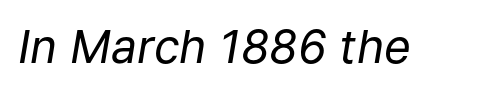
A quiet, ordinary-to-light weight characterises the typeface. Note the varied advance widths — an 'i' is clearly narrower than an 'm'. The gap between lines stays unmarked. Would a proofreader flag this as italicized? Yes. Words appear dense and cohesive because spacing is normal.
